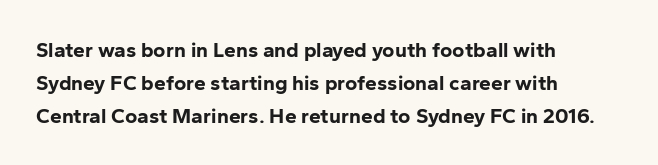
{"italic": "no", "bold": "yes", "underline": "no", "align": "left", "line_spacing": "normal", "line_spacing_ratio": 1.56, "letter_spacing": "normal", "letter_spacing_em": 0.0, "glyph_px": 21}
